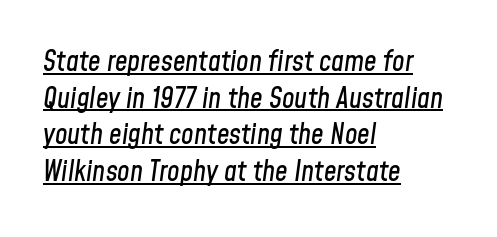
There is no visible air inserted between adjacent glyphs. A typesetter would call this proportional, since set widths differ per character. The leading is moderate, giving the passage an even texture. Line starts are locked; line ends wander. Compared with ordinary roman type, these characters are visibly tilted.
